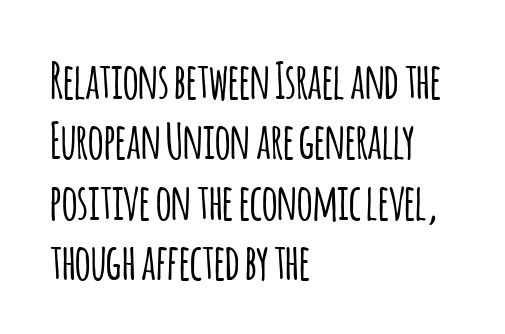
{"serif": "no", "italic": "no", "width": "condensed", "stroke_contrast": "low", "x_height": "large", "monospaced": "no", "underline": "no", "align": "left", "line_spacing_ratio": 1.23, "letter_spacing": "normal", "letter_spacing_em": 0.0, "glyph_px": 49}
